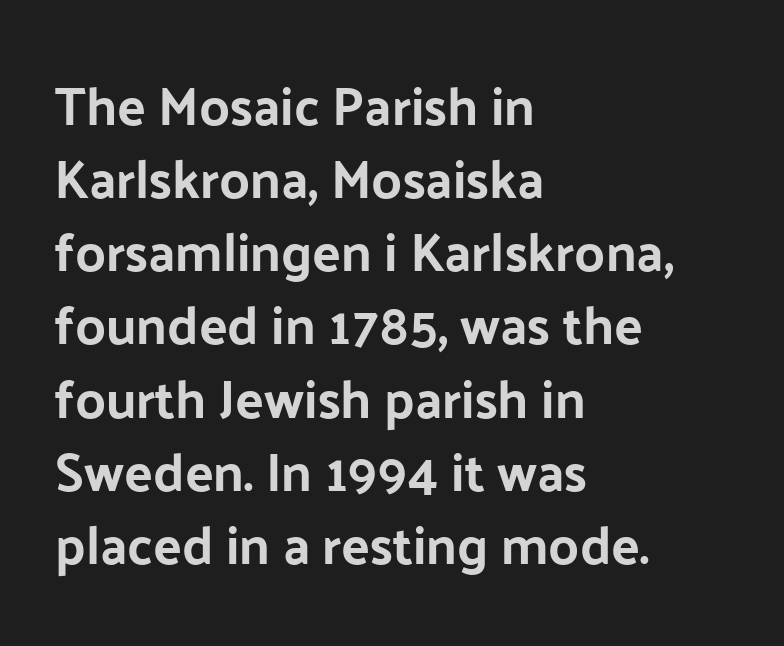
{"serif": "no", "italic": "no", "width": "normal", "stroke_contrast": "low", "x_height": "medium", "monospaced": "no", "underline": "no", "align": "left", "line_spacing": "normal", "line_spacing_ratio": 1.38, "letter_spacing": "normal", "letter_spacing_em": 0.0, "glyph_px": 53}
